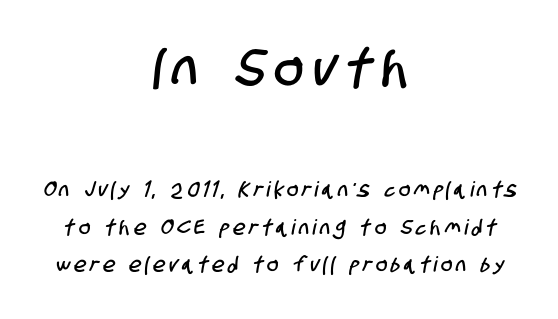
{"serif": "no", "width": "condensed", "stroke_contrast": "low", "x_height": "large", "monospaced": "no", "underline": "no", "align": "center", "line_spacing_ratio": 1.79, "letter_spacing": "wide", "letter_spacing_em": 0.2, "larger_block": "first", "size_ratio": 2.52, "glyph_px": 53}
